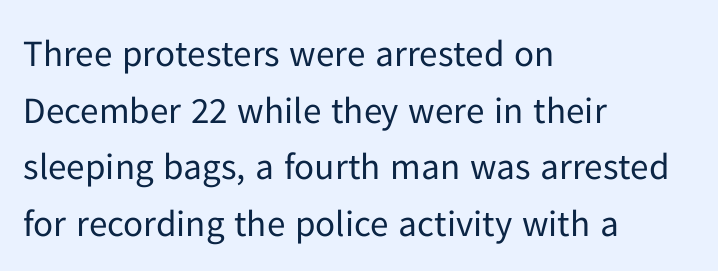
{"serif": "no", "italic": "no", "bold": "no", "weight": "regular", "width": "normal", "stroke_contrast": "low", "x_height": "medium", "monospaced": "no", "underline": "no", "align": "left", "line_spacing": "normal", "line_spacing_ratio": 1.53, "letter_spacing": "normal", "letter_spacing_em": 0.0, "glyph_px": 37}
